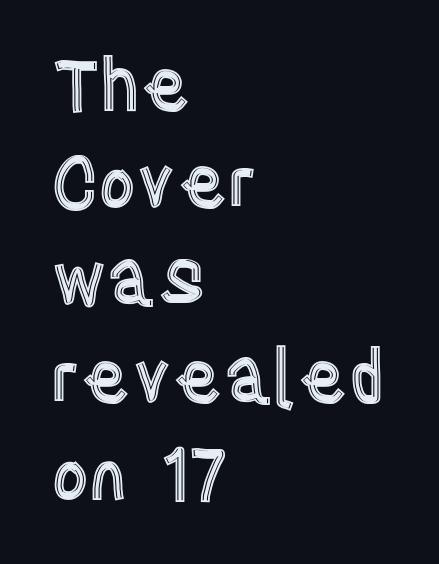
The image shows 72 px condensed type, upright; set left-aligned, normal line spacing (1.35x), normal letter spacing, not underlined; a large x-height.
